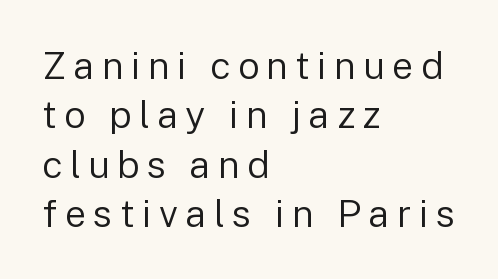
{"serif": "no", "italic": "no", "bold": "no", "weight": "regular", "width": "normal", "stroke_contrast": "low", "x_height": "medium", "monospaced": "no", "underline": "no", "align": "left", "line_spacing": "normal", "line_spacing_ratio": 1.3, "glyph_px": 38}
